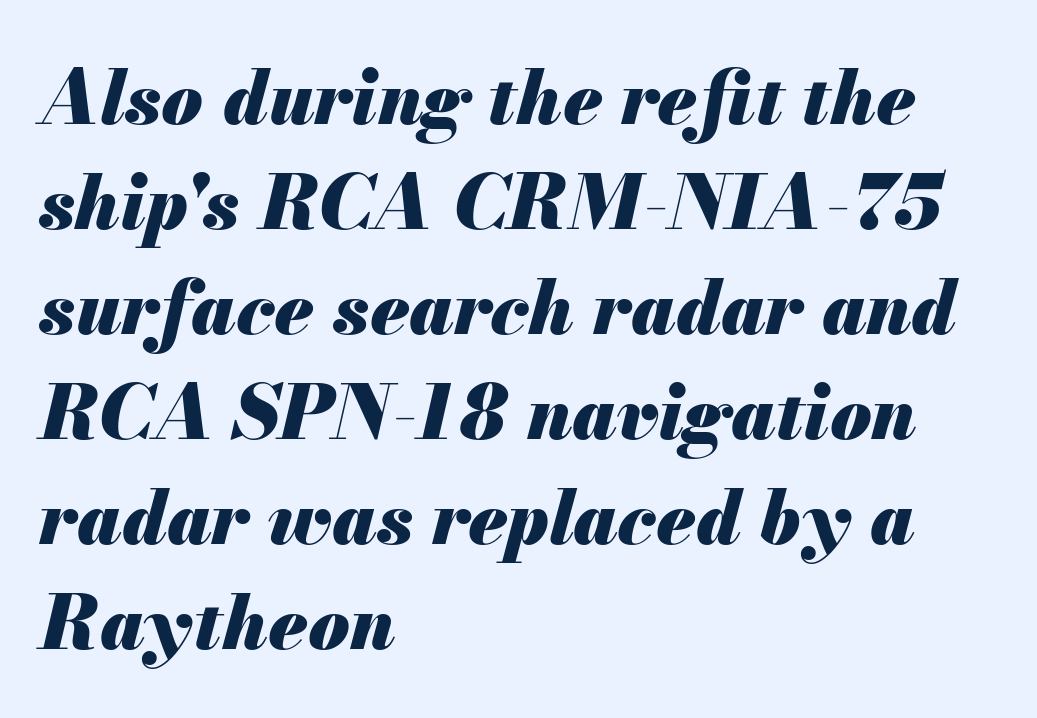
{"italic": "yes", "lean": "right", "slant_degrees": 13, "bold": "yes", "weight": "heavy", "width": "normal", "stroke_contrast": "medium", "x_height": "small", "monospaced": "no", "underline": "no", "align": "left", "line_spacing": "normal", "line_spacing_ratio": 1.4, "letter_spacing": "normal", "letter_spacing_em": 0.0, "glyph_px": 75}
